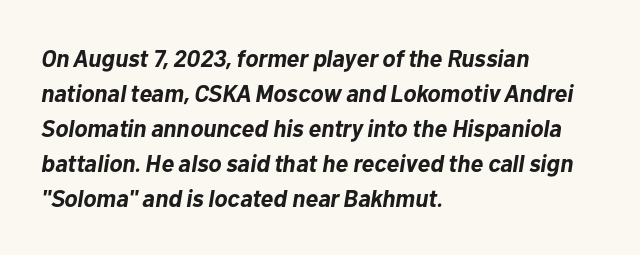
Q: Is the text bold? A: Yes.
Q: Is the text italic (slanted)? A: Yes, it leans right by about 10 degrees.
Q: Is the text underlined? A: No.
Q: How is the paragraph aligned? A: Left-aligned.
Q: Is the spacing between letters normal or unusually wide? A: Normal.
Q: Is the spacing between lines tight, normal or loose? A: Normal.
